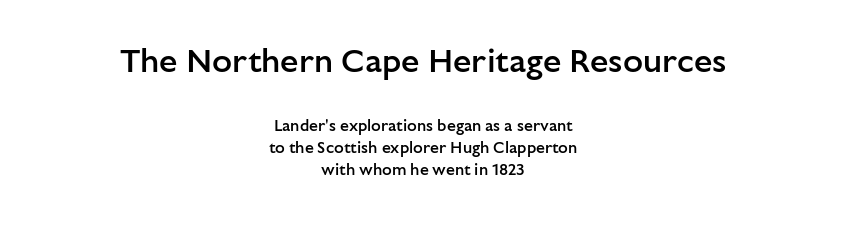
You could not count columns in this text — the font is proportionally spaced. Words appear dense and cohesive because spacing is normal. How would I describe the line gaps? Plain and ordinary. In terms of posture, this sample is upright. Stroke thickness is moderately raised; the sample reads as semibold. A bare baseline throughout the passage.
